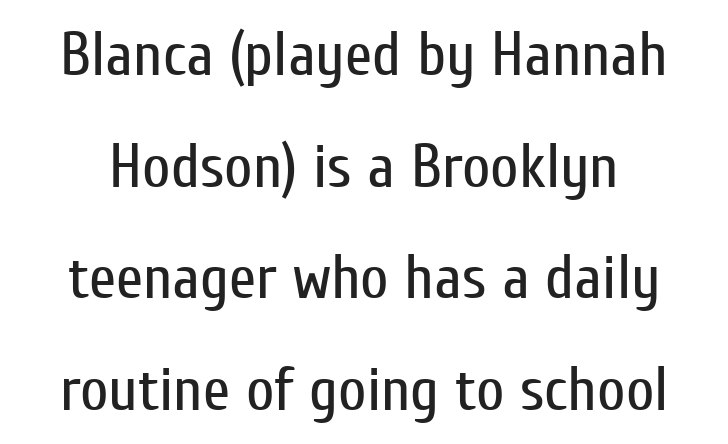
The image shows 62 px regular-weight, condensed sans-serif type, upright; set line spacing 1.8x, normal letter spacing, not underlined; low stroke contrast and a medium x-height.
